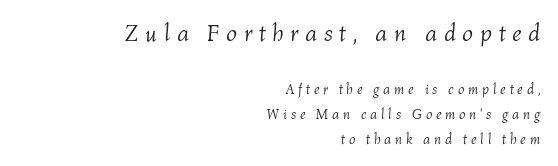
Q: Is the text bold? A: No.
Q: Is the text italic (slanted)? A: Yes, it leans right by about 4 degrees.
Q: Is the text underlined? A: No.
Q: How is the paragraph aligned? A: Right-aligned.
Q: Is the spacing between letters normal or unusually wide? A: Unusually wide.
Q: Which block of text is set in a larger size, the first (top) or the second (bottom)? A: The first (top) one.
